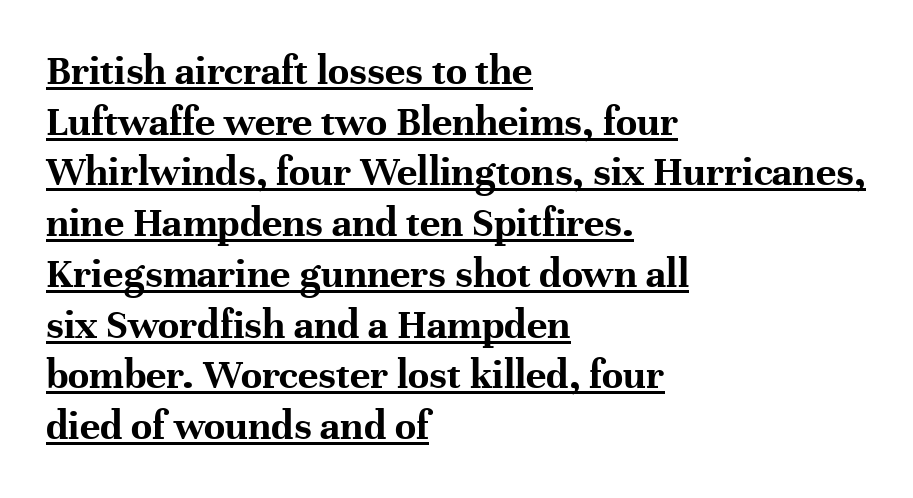
{"serif": "yes", "italic": "no", "bold": "yes", "weight": "bold", "width": "normal", "stroke_contrast": "high", "x_height": "medium", "monospaced": "no", "underline": "yes", "align": "left", "line_spacing_ratio": 1.18, "letter_spacing": "normal", "letter_spacing_em": 0.0, "glyph_px": 43}
